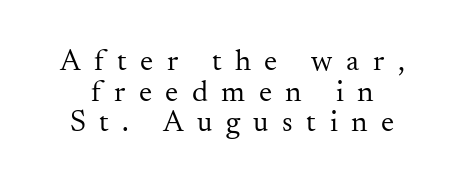
These lines were composed using upright roman letters. The passage shown has open, widely tracked lettering throughout. The text was rendered using a seriffed face with decorative stroke endings. This block would grow much taller if given ordinary leading; it's compressed now. Looks like regular typesetting: each glyph gets only the width it needs.
